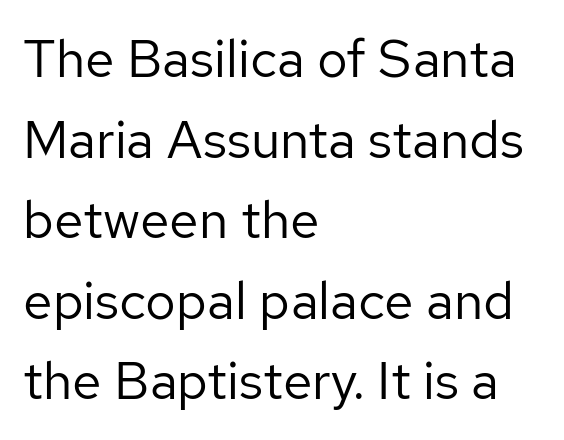
{"serif": "no", "italic": "no", "bold": "no", "weight": "regular", "width": "normal", "stroke_contrast": "low", "x_height": "medium", "monospaced": "no", "underline": "no", "align": "left", "line_spacing": "normal", "line_spacing_ratio": 1.52, "letter_spacing": "normal", "letter_spacing_em": 0.0, "glyph_px": 53}
